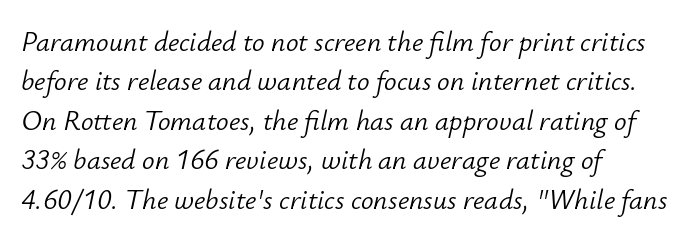
Letters have the restrained weight of plain body copy at most. The ragged edge is on the right, which tells us the setting is flush left. The font's italic variant was chosen for this text. Quick note: underline off.
